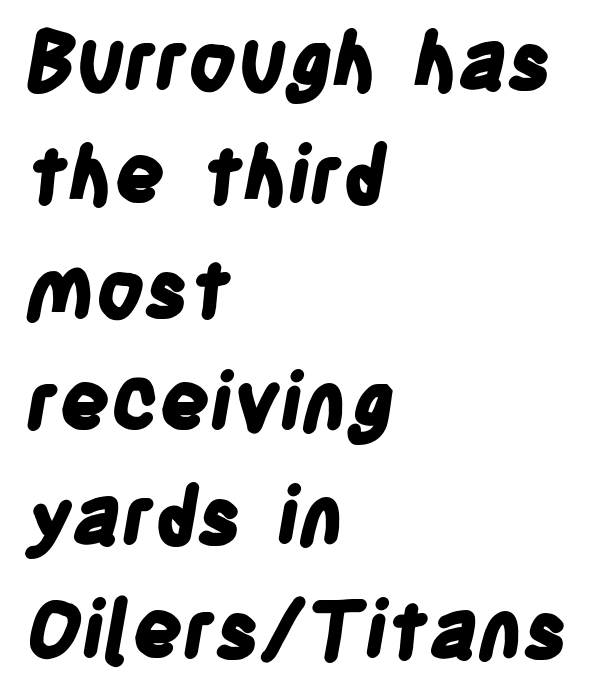
Q: Is the text bold? A: Yes.
Q: Is the typeface a serif or a sans-serif typeface? A: Sans-serif.
Q: Is the text underlined? A: No.
Q: How is the paragraph aligned? A: Left-aligned.
Q: Is the spacing between letters normal or unusually wide? A: Normal.
Q: Is the spacing between lines tight, normal or loose? A: Normal.
Q: Width (condensed, normal, or wide)? A: Condensed.
Q: Stroke contrast? A: Low.
Q: x-height? A: Large.
Q: Monospaced? A: No.
